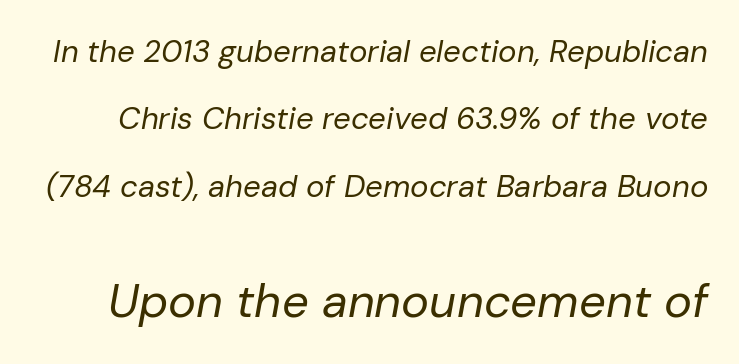
Q: Is the text bold? A: No.
Q: Is the text italic (slanted)? A: Yes, it leans right by about 10 degrees.
Q: Is the text underlined? A: No.
Q: Is the spacing between letters normal or unusually wide? A: Normal.
Q: Is the spacing between lines tight, normal or loose? A: Loose.
Q: Which block of text is set in a larger size, the first (top) or the second (bottom)? A: The second (bottom) one.
Q: Width (condensed, normal, or wide)? A: Normal.
Q: Stroke contrast? A: Low.
Q: x-height? A: Medium.
Q: Monospaced? A: No.
